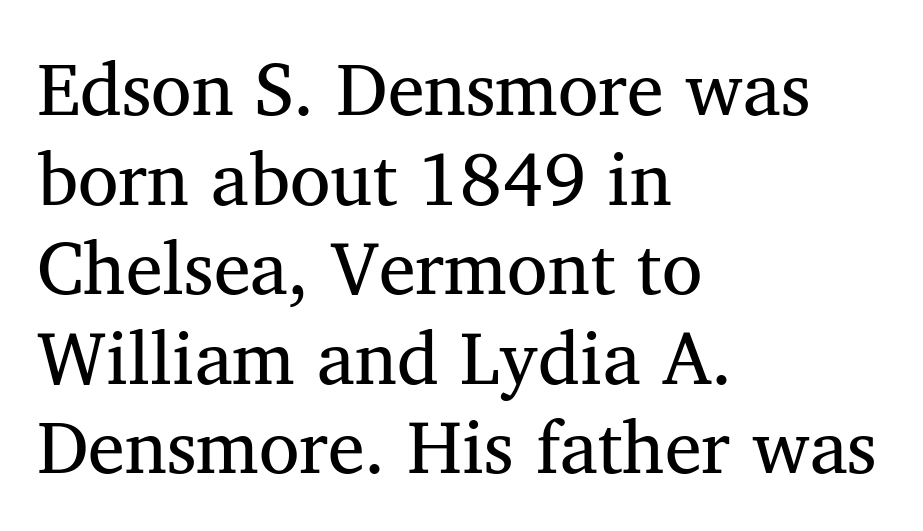
The image shows 74 px regular-weight serif type, upright; set left-aligned, line spacing 1.21x, normal letter spacing, not underlined; medium stroke contrast and a medium x-height.
